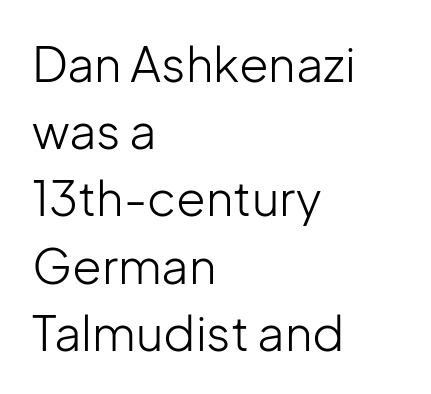
Stroke mass is kept to a normal reading level or below. The passage shown is typed in a proportional face where columns would drift. The strip under each line holds only bare page. This is roman type, the default non-slanted kind.
